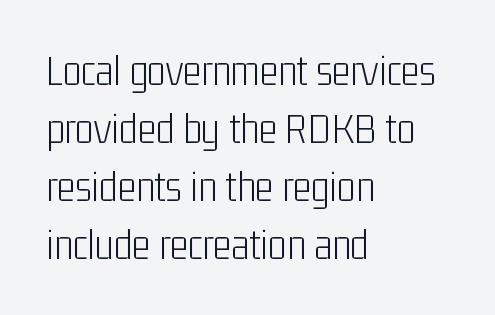
The image shows 44 px light, condensed sans-serif type, upright; set left-aligned, normal line spacing (1.32x), normal letter spacing, not underlined; low stroke contrast and a medium x-height.
